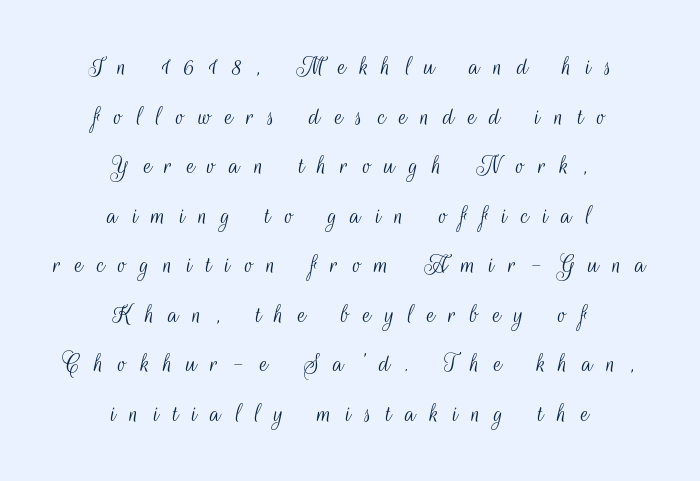
{"serif": "no", "bold": "no", "weight": "light", "width": "condensed", "stroke_contrast": "medium", "x_height": "small", "monospaced": "no", "underline": "no", "align": "center", "line_spacing_ratio": 1.77, "letter_spacing": "wide", "letter_spacing_em": 0.5, "glyph_px": 28}
